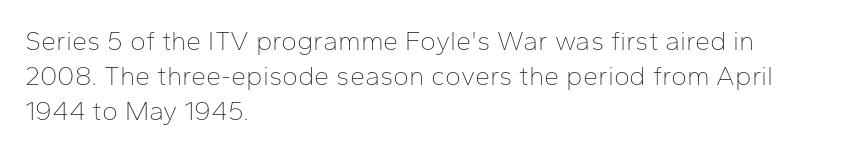
The image shows 27 px text type, upright; set left-aligned, normal line spacing (1.3x), normal letter spacing, not underlined.
